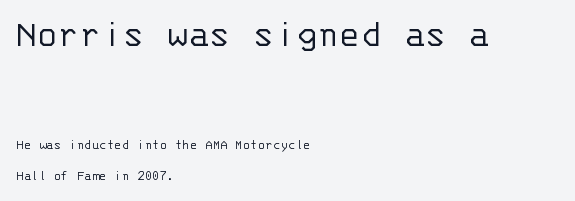
Notice how the passage keeps a crisp vertical edge on the left only. Quick note: interline space is abundant. A student would notice the top passage is typeset larger than what follows. Stem width sits at or under what a default text font uses. Here the designer chose a console-style face with uniform glyph widths.
